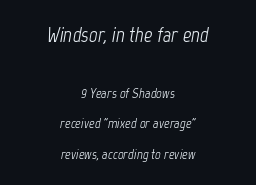
You get the large type first, then a drop to smaller type. No extra ink here — the face is not bold. There's an unmistakable incline to the writing here. Between one letter and the next there's only the usual sliver of space. A typesetter would call this leading open, well beyond the default. Descender tails drop into unmarked territory.
